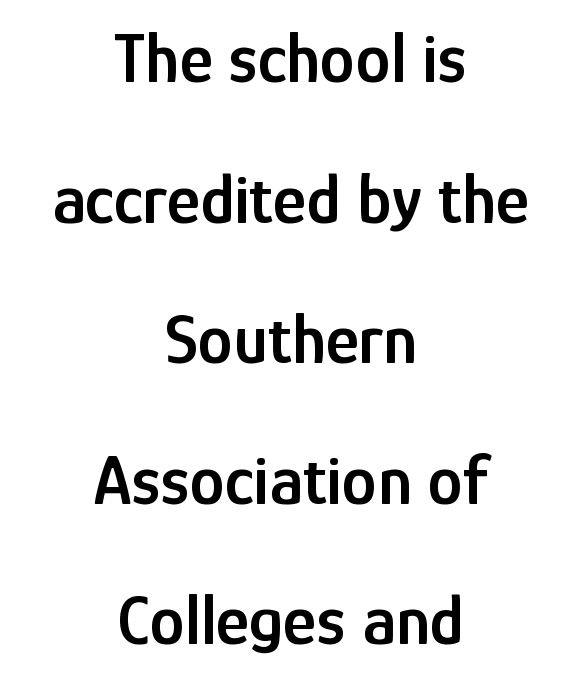
Q: Is the text bold? A: Semi-bold.
Q: Is the text italic (slanted)? A: No, it is upright.
Q: Is the typeface a serif or a sans-serif typeface? A: Sans-serif.
Q: Is the text underlined? A: No.
Q: How is the paragraph aligned? A: Centered.
Q: Is the spacing between letters normal or unusually wide? A: Normal.
Q: Is the spacing between lines tight, normal or loose? A: Loose.
Q: Width (condensed, normal, or wide)? A: Condensed.
Q: Stroke contrast? A: Low.
Q: x-height? A: Medium.
Q: Monospaced? A: No.
